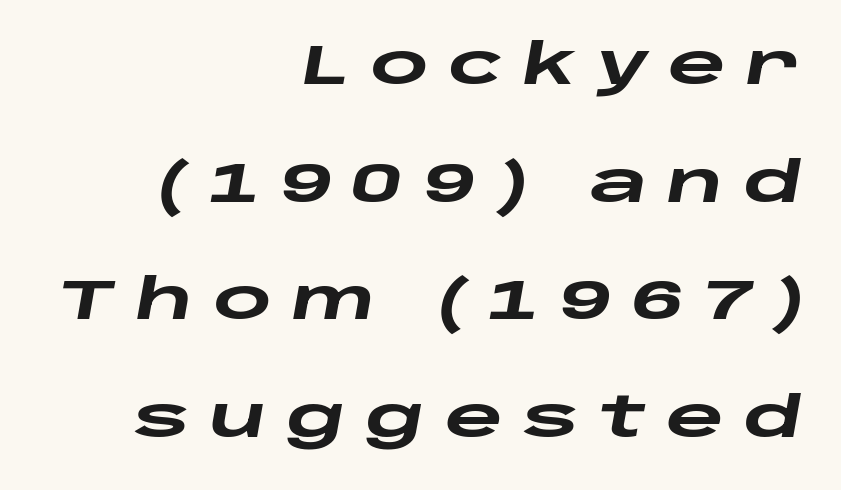
{"italic": "yes", "lean": "right", "slant_degrees": 10, "bold": "yes", "weight": "heavy", "width": "wide", "stroke_contrast": "low", "x_height": "large", "monospaced": "no", "underline": "no", "align": "right", "line_spacing": "loose", "line_spacing_ratio": 2.1, "letter_spacing": "wide", "letter_spacing_em": 0.36, "glyph_px": 56}
